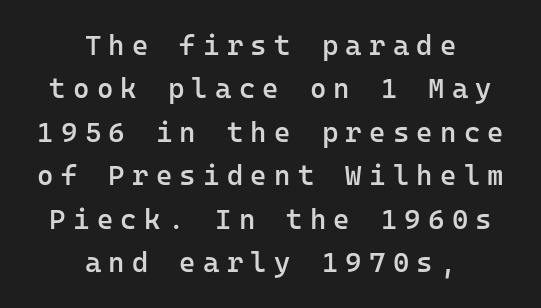
Q: Is the text bold? A: Semi-bold.
Q: Is the text italic (slanted)? A: No, it is upright.
Q: Is the typeface a serif or a sans-serif typeface? A: Sans-serif.
Q: Is the text underlined? A: No.
Q: How is the paragraph aligned? A: Centered.
Q: Is the spacing between letters normal or unusually wide? A: Unusually wide.
Q: Is the spacing between lines tight, normal or loose? A: Normal.
Q: Width (condensed, normal, or wide)? A: Normal.
Q: Stroke contrast? A: Low.
Q: x-height? A: Medium.
Q: Monospaced? A: Yes.
